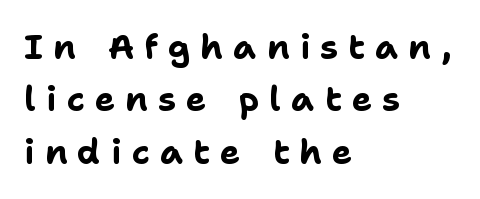
Q: Is the text bold? A: Yes.
Q: Is the text italic (slanted)? A: No, it is upright.
Q: Is the typeface a serif or a sans-serif typeface? A: Sans-serif.
Q: Is the text underlined? A: No.
Q: How is the paragraph aligned? A: Left-aligned.
Q: Is the spacing between letters normal or unusually wide? A: Unusually wide.
Q: Is the spacing between lines tight, normal or loose? A: Normal.
Q: Width (condensed, normal, or wide)? A: Normal.
Q: Stroke contrast? A: Low.
Q: x-height? A: Medium.
Q: Monospaced? A: No.
